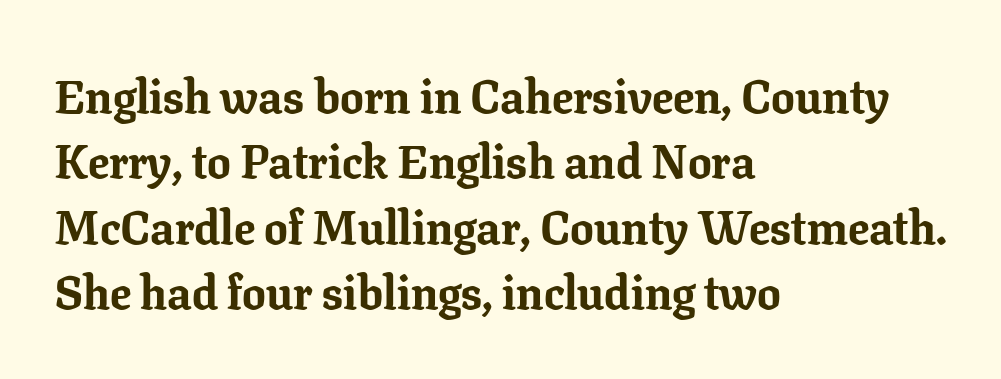
Letterform terminals end in serifs throughout the passage. This rendering leaves character spacing at its baseline value. Does the lettering tilt? It doesn't — this is upright. The face used here is proportionally spaced, like ordinary book or web type. Strokes here are thick enough to call this a true bold. Nobody drew a line under any word here.
